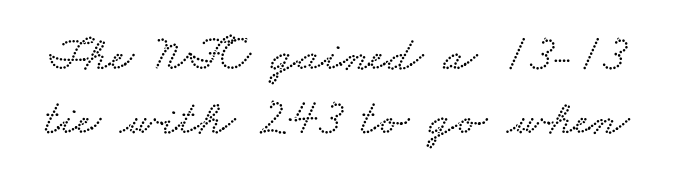
The image shows 50 px wide type; set normal line spacing (1.28x), normal letter spacing, not underlined; low stroke contrast and a small x-height.
